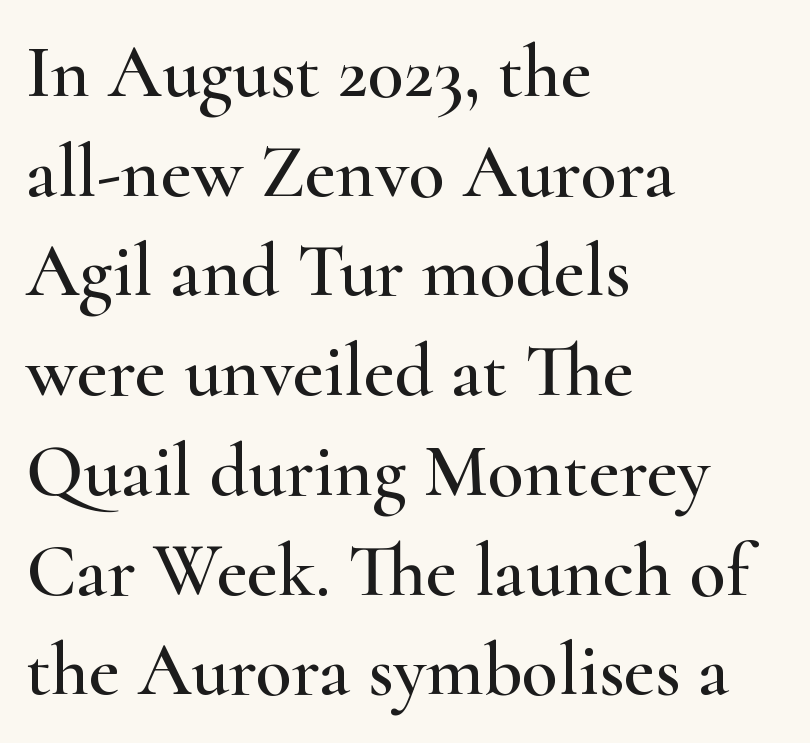
Looks like regular typesetting: each glyph gets only the width it needs. Posture: vertical. You can tell from the footed stems that serif type was used. Nobody touched the tracking dial on this one. Is there much room between lines? A standard amount, neither cramped nor airy.
